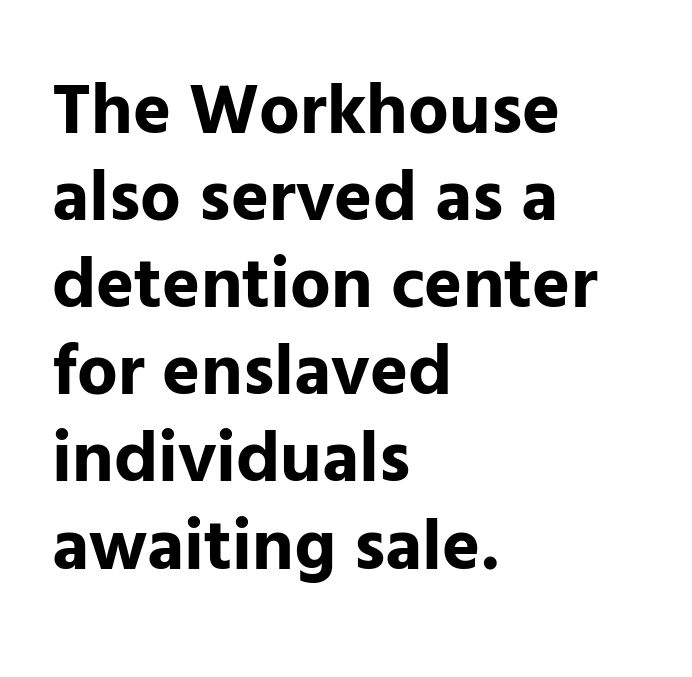
The image shows 72 px bold sans-serif type, upright; set left-aligned, line spacing 1.21x, normal letter spacing, not underlined; low stroke contrast and a medium x-height.
